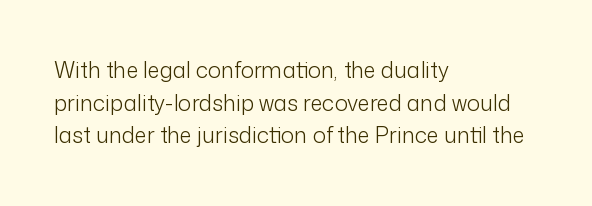
Rows of type keep a routine distance in the vertical direction. The space beneath each line is pristine and unruled. Which margin do the lines hug? The left one — the right edge is uneven. The letterforms sit shoulder to shoulder at normal distance.
